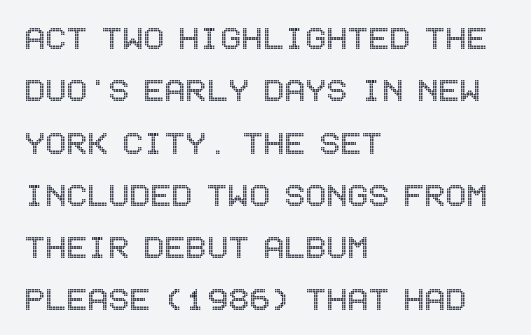
These lines sit exactly where default settings would place them. Descenders are the only things crossing below the line. How are the letters spaced? Ordinarily, with no added tracking. Every character sits straight up, as roman type does. This sample is left-justified, so line endings fall wherever the words run out.
